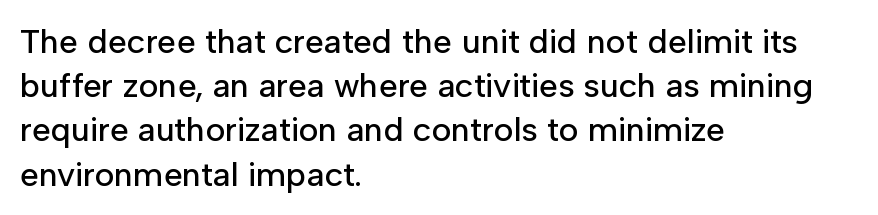
Q: Is the text italic (slanted)? A: No, it is upright.
Q: Is the typeface a serif or a sans-serif typeface? A: Sans-serif.
Q: Is the text underlined? A: No.
Q: How is the paragraph aligned? A: Left-aligned.
Q: Is the spacing between letters normal or unusually wide? A: Normal.
Q: Is the spacing between lines tight, normal or loose? A: Normal.
Q: Width (condensed, normal, or wide)? A: Normal.
Q: Stroke contrast? A: Low.
Q: x-height? A: Medium.
Q: Monospaced? A: No.
